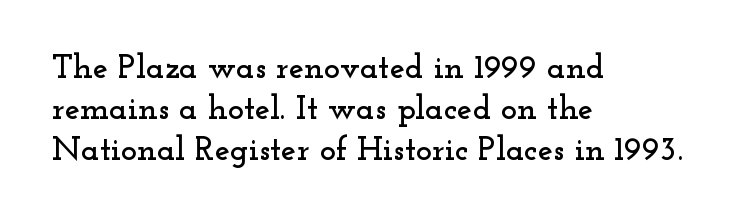
Leftover space on each line is placed entirely after the last word. Nothing unusual about the tracking: characters are spaced as the font intends. Beneath every word, the page is bare. Posture: upright roman.
